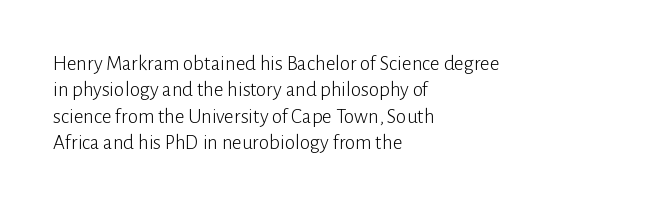
{"italic": "no", "bold": "no", "underline": "no", "align": "left", "line_spacing": "normal", "line_spacing_ratio": 1.26, "letter_spacing": "normal", "letter_spacing_em": 0.0, "glyph_px": 21}
